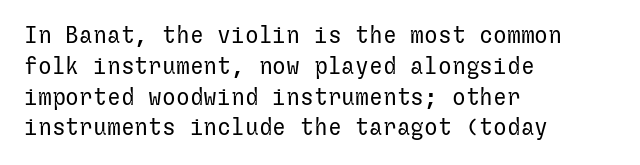
Q: Is the text bold? A: No.
Q: Is the text italic (slanted)? A: No, it is upright.
Q: Is the text underlined? A: No.
Q: How is the paragraph aligned? A: Left-aligned.
Q: Is the spacing between letters normal or unusually wide? A: Normal.
Q: Is the spacing between lines tight, normal or loose? A: Normal.
